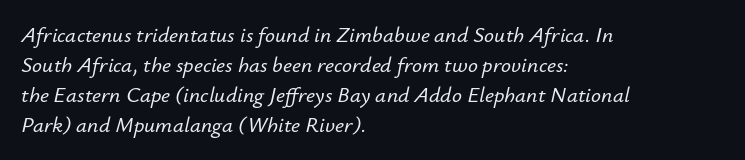
{"italic": "yes", "lean": "right", "slant_degrees": 12, "underline": "no", "align": "left", "line_spacing": "normal", "line_spacing_ratio": 1.36, "letter_spacing": "normal", "letter_spacing_em": 0.0, "glyph_px": 22}
